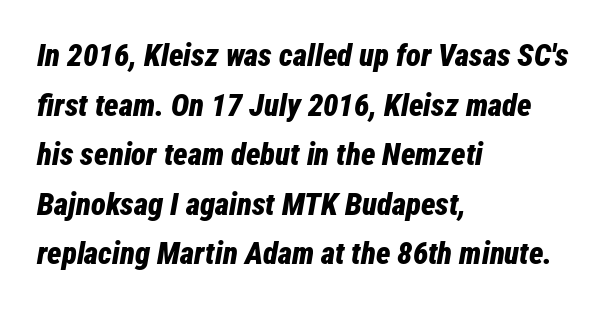
Q: Is the text bold? A: Yes.
Q: Is the text italic (slanted)? A: Yes, it leans right by about 12 degrees.
Q: Is the text underlined? A: No.
Q: How is the paragraph aligned? A: Left-aligned.
Q: Is the spacing between letters normal or unusually wide? A: Normal.
Q: Is the spacing between lines tight, normal or loose? A: Normal.
Q: Width (condensed, normal, or wide)? A: Condensed.
Q: Stroke contrast? A: Low.
Q: x-height? A: Medium.
Q: Monospaced? A: No.
